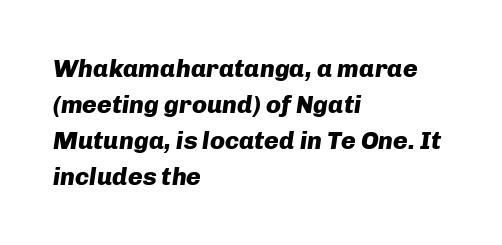
Q: Is the text bold? A: Yes.
Q: Is the text italic (slanted)? A: Yes, it leans right by about 8 degrees.
Q: Is the text underlined? A: No.
Q: How is the paragraph aligned? A: Left-aligned.
Q: Is the spacing between letters normal or unusually wide? A: Normal.
Q: Is the spacing between lines tight, normal or loose? A: Normal.
